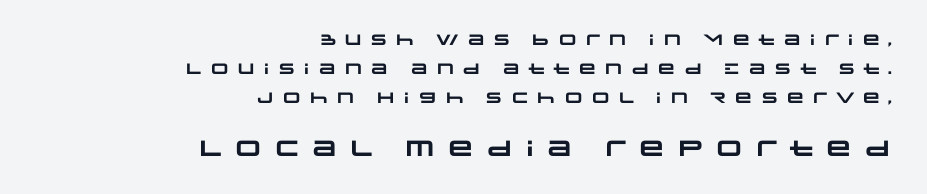
{"bold": "yes", "underline": "no", "align": "right", "line_spacing": "loose", "line_spacing_ratio": 1.94, "letter_spacing": "wide", "letter_spacing_em": 0.26, "larger_block": "second", "size_ratio": 1.47, "glyph_px": 22}
